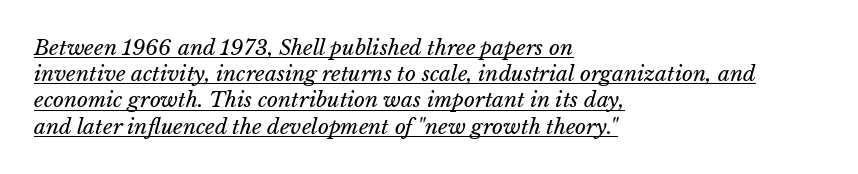
{"bold": "no", "underline": "yes", "align": "left", "line_spacing": "normal", "line_spacing_ratio": 1.25, "letter_spacing": "normal", "letter_spacing_em": 0.0, "glyph_px": 21}
